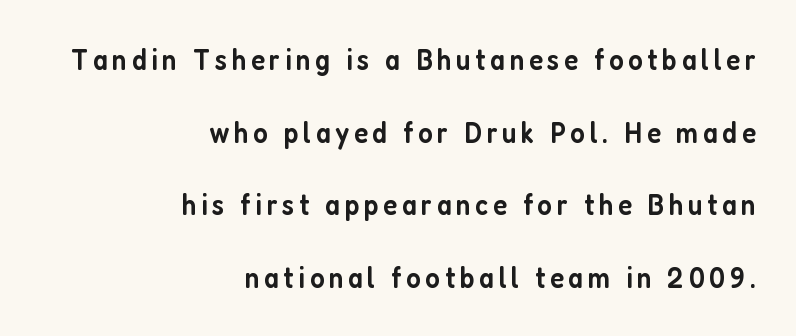
I'd call this a sans setting — the letters go barefoot. Notice the wide empty band between every row — that's loose leading. Quick note: underline off. Typeset ragged left — the right edge is the straight one.
